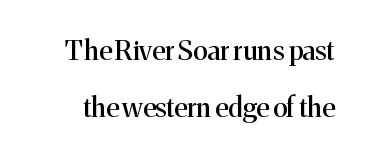
{"italic": "no", "underline": "no", "line_spacing": "loose", "line_spacing_ratio": 2.1, "letter_spacing": "normal", "letter_spacing_em": 0.0, "glyph_px": 27}
